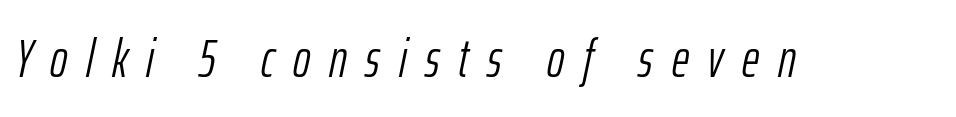
Q: Is the text bold? A: No.
Q: Is the text italic (slanted)? A: Yes, it leans right by about 12 degrees.
Q: Is the text underlined? A: No.
Q: Is the spacing between letters normal or unusually wide? A: Unusually wide.
Q: Width (condensed, normal, or wide)? A: Condensed.
Q: Stroke contrast? A: Low.
Q: x-height? A: Medium.
Q: Monospaced? A: No.
